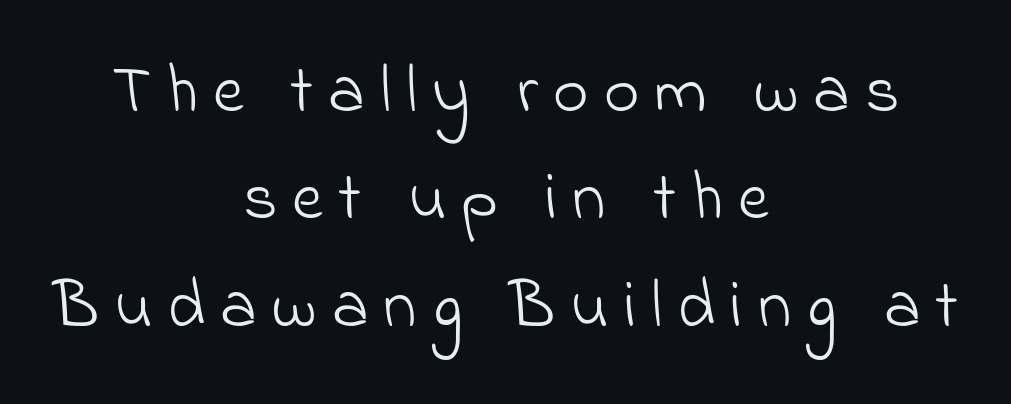
The image shows 68 px light sans-serif type; set centered, normal line spacing (1.58x), unusually wide letter spacing (+0.22 em), not underlined; low stroke contrast and a small x-height.
